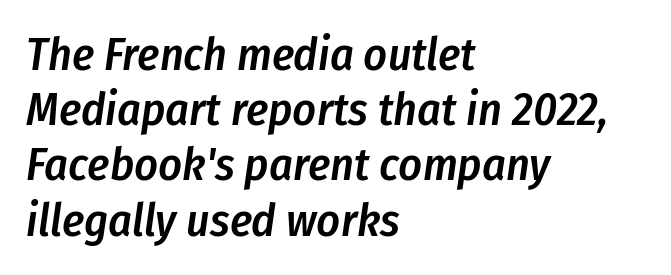
Q: Is the text bold? A: Semi-bold.
Q: Is the text italic (slanted)? A: Yes, it leans right by about 8 degrees.
Q: Is the text underlined? A: No.
Q: How is the paragraph aligned? A: Left-aligned.
Q: Is the spacing between letters normal or unusually wide? A: Normal.
Q: Width (condensed, normal, or wide)? A: Condensed.
Q: Stroke contrast? A: Low.
Q: x-height? A: Medium.
Q: Monospaced? A: No.
